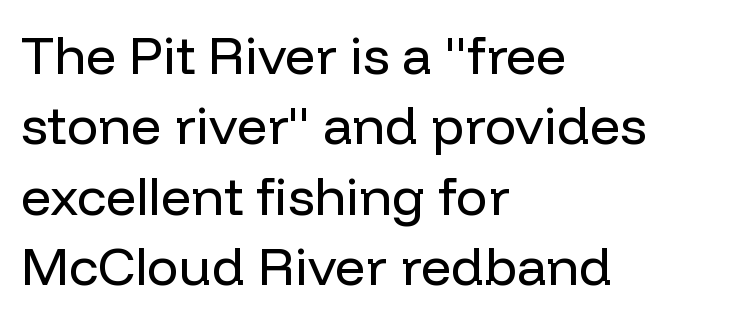
Q: Is the text bold? A: No.
Q: Is the text italic (slanted)? A: No, it is upright.
Q: Is the typeface a serif or a sans-serif typeface? A: Sans-serif.
Q: Is the text underlined? A: No.
Q: How is the paragraph aligned? A: Left-aligned.
Q: Is the spacing between letters normal or unusually wide? A: Normal.
Q: Is the spacing between lines tight, normal or loose? A: Normal.
Q: Width (condensed, normal, or wide)? A: Normal.
Q: Stroke contrast? A: Low.
Q: x-height? A: Medium.
Q: Monospaced? A: No.
